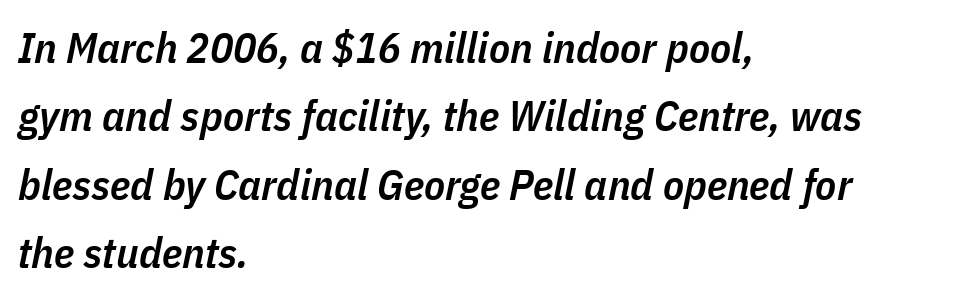
{"italic": "yes", "lean": "right", "slant_degrees": 11, "bold": "semi", "weight": "semibold", "width": "condensed", "stroke_contrast": "low", "x_height": "medium", "monospaced": "no", "underline": "no", "align": "left", "line_spacing": "normal", "line_spacing_ratio": 1.59, "letter_spacing": "normal", "letter_spacing_em": 0.0, "glyph_px": 43}
